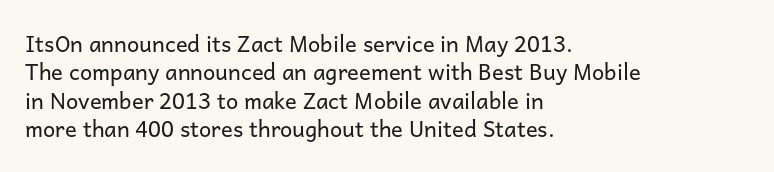
The image shows 22 px text type, upright; set left-aligned, normal line spacing (1.29x), normal letter spacing, not underlined.
